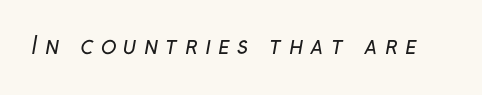
The zone under the glyphs is completely vacant. Counters stay open thanks to moderate or lighter strokes. The letterforms stand isolated, each surrounded by extra space.
